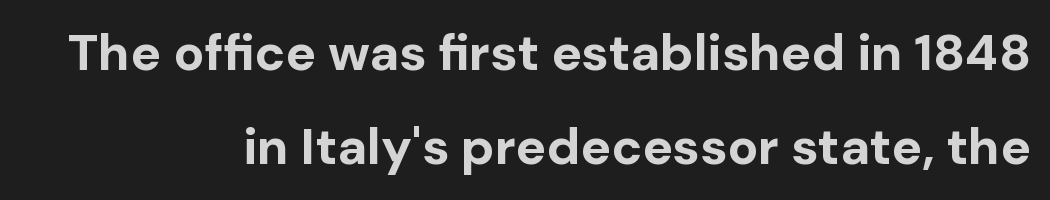
Right-aligned paragraph, ragged on the left. Type without underlining. A typesetter would label this face a sans. The font's upright variant was chosen for this text.
